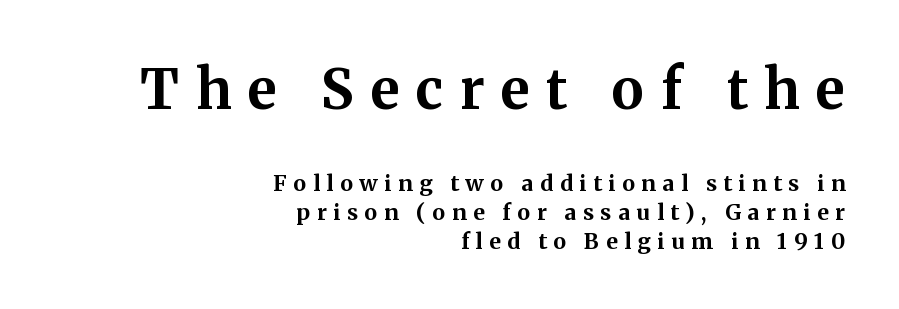
{"serif": "yes", "italic": "no", "bold": "yes", "weight": "bold", "width": "normal", "stroke_contrast": "medium", "x_height": "medium", "monospaced": "no", "underline": "no", "align": "right", "line_spacing": "normal", "line_spacing_ratio": 1.3, "letter_spacing": "wide", "letter_spacing_em": 0.3, "larger_block": "first", "size_ratio": 2.5, "glyph_px": 55}
